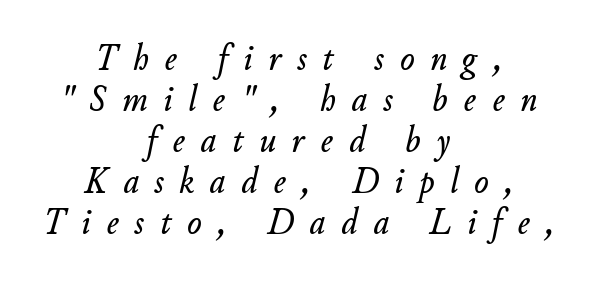
{"italic": "yes", "lean": "right", "slant_degrees": 11, "width": "normal", "stroke_contrast": "low", "x_height": "small", "monospaced": "no", "underline": "no", "align": "center", "line_spacing": "tight", "line_spacing_ratio": 1.08, "letter_spacing": "wide", "letter_spacing_em": 0.42, "glyph_px": 38}
